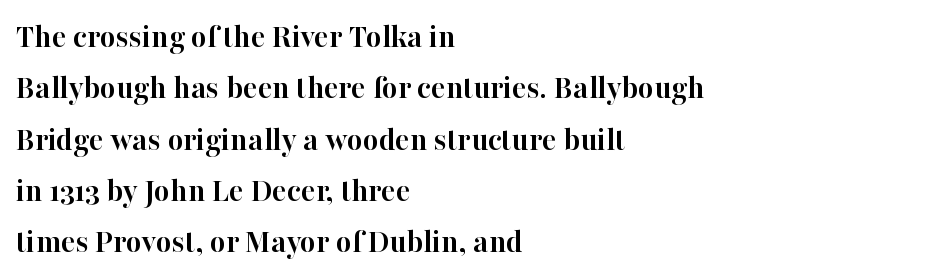
Q: Is the text bold? A: Yes.
Q: Is the text italic (slanted)? A: No, it is upright.
Q: Is the typeface a serif or a sans-serif typeface? A: Serif.
Q: Is the text underlined? A: No.
Q: How is the paragraph aligned? A: Left-aligned.
Q: Is the spacing between letters normal or unusually wide? A: Normal.
Q: Is the spacing between lines tight, normal or loose? A: Normal.
Q: Width (condensed, normal, or wide)? A: Normal.
Q: Stroke contrast? A: High.
Q: x-height? A: Medium.
Q: Monospaced? A: No.
